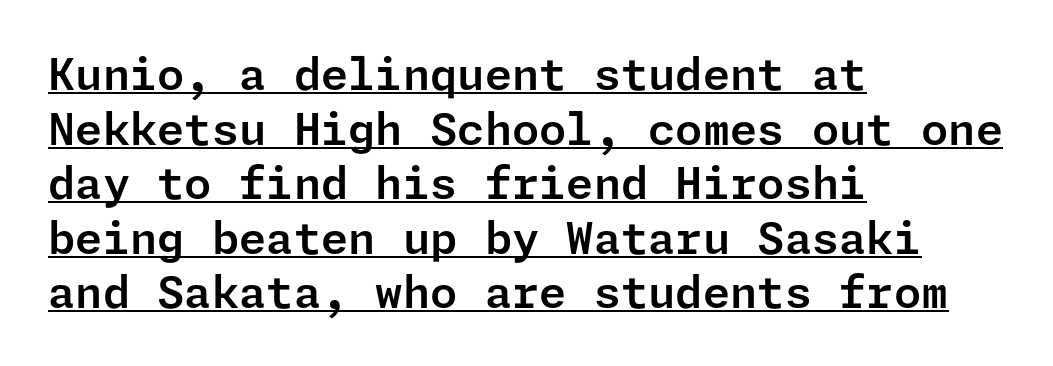
The image shows 44 px sans-serif type, upright; set left-aligned, line spacing 1.24x, normal letter spacing, underlined; low stroke contrast and a medium x-height.
